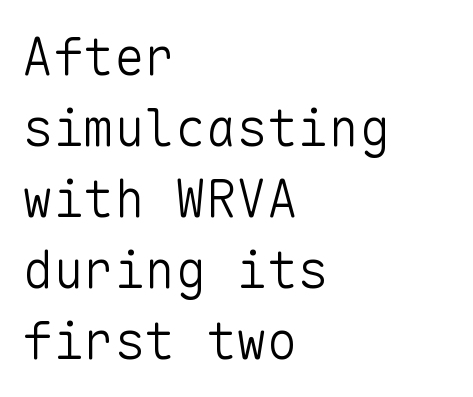
This sample has the even, mechanical cadence of fixed-width lettering. Line spacing here is normal. Observe the absence of serifs on each vertical stroke in this sample. Notice how the passage keeps a crisp vertical edge on the left only. You could call the tracking neutral — neither tight nor loose. The typeface has the unassuming heft of standard copy or less.
